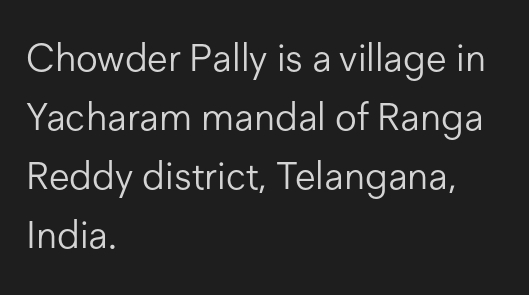
If you drew a ruler down the left edge, every line would touch it. The letters advance in unequal steps, a hallmark of proportional type. Observe the ordinary spacing: letters are neighbours, not strangers. In terms of posture, this sample is upright. Quick note: underline off.
